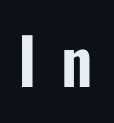
Note: no serifs on the glyphs. This sample uses an upright cut, with every glyph sitting square on the baseline. The letterforms stand isolated, each surrounded by extra space. A typesetter would call this proportional, since set widths differ per character. The zone under the glyphs is completely vacant.
